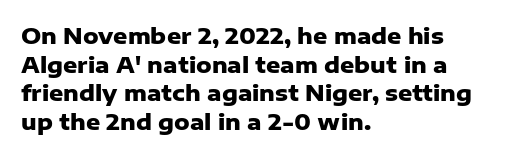
The image shows 22 px bold type, upright; set left-aligned, normal line spacing (1.3x), normal letter spacing, not underlined.
